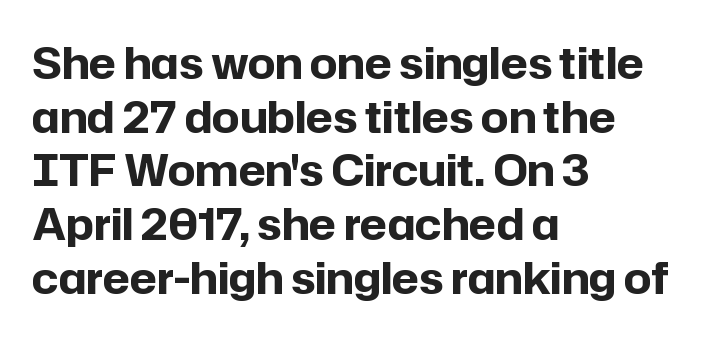
Q: Is the text bold? A: Yes.
Q: Is the text italic (slanted)? A: No, it is upright.
Q: Is the typeface a serif or a sans-serif typeface? A: Sans-serif.
Q: Is the text underlined? A: No.
Q: How is the paragraph aligned? A: Left-aligned.
Q: Is the spacing between letters normal or unusually wide? A: Normal.
Q: Is the spacing between lines tight, normal or loose? A: Normal.
Q: Width (condensed, normal, or wide)? A: Normal.
Q: Stroke contrast? A: Low.
Q: x-height? A: Medium.
Q: Monospaced? A: No.
